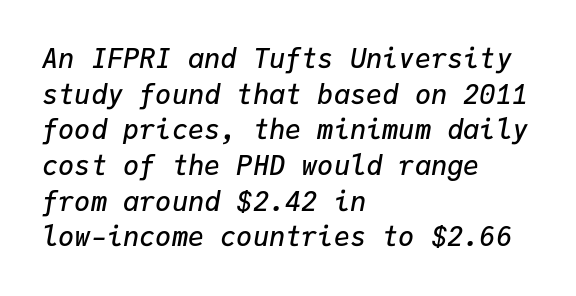
{"italic": "yes", "lean": "right", "slant_degrees": 9, "bold": "semi", "underline": "no", "align": "left", "line_spacing": "normal", "line_spacing_ratio": 1.32, "letter_spacing": "normal", "letter_spacing_em": 0.0, "glyph_px": 27}
